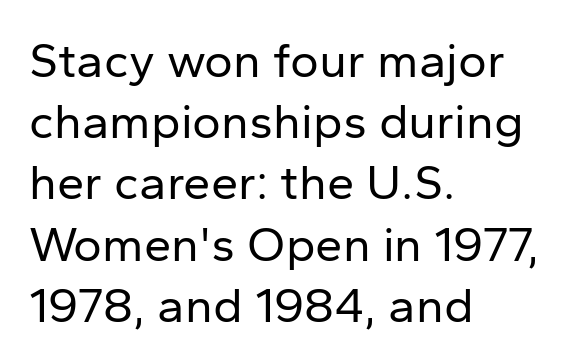
The image shows 49 px regular-weight sans-serif type, upright; set left-aligned, normal line spacing (1.25x), normal letter spacing, not underlined; low stroke contrast and a medium x-height.
